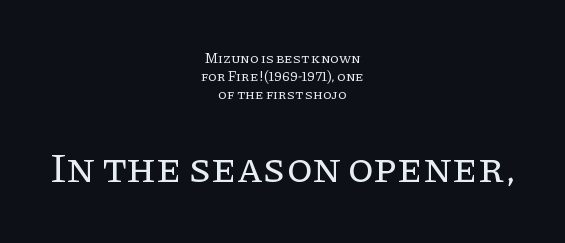
The later block is typeset at a bigger size than the earlier block. Letters rest on an invisible, unmarked baseline. Nothing heavy about these letters — not bold at all. The passage shown is typed in a proportional face where columns would drift.
